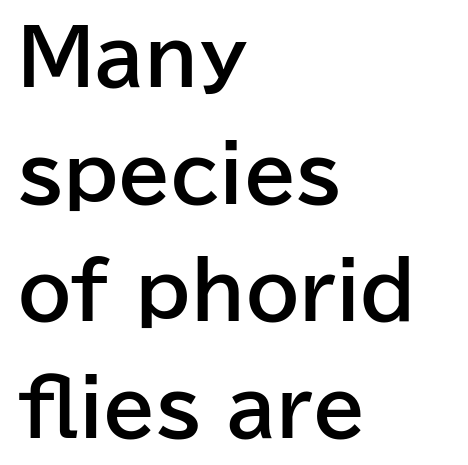
{"serif": "no", "italic": "no", "bold": "yes", "weight": "bold", "width": "normal", "stroke_contrast": "low", "x_height": "medium", "monospaced": "no", "underline": "no", "align": "left", "line_spacing": "normal", "line_spacing_ratio": 1.54, "letter_spacing": "normal", "letter_spacing_em": 0.0, "glyph_px": 76}
